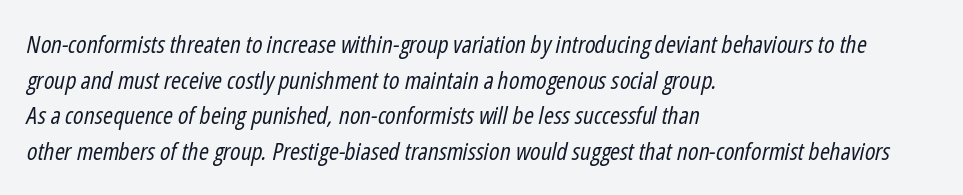
{"italic": "yes", "lean": "right", "slant_degrees": 12, "bold": "no", "underline": "no", "align": "left", "line_spacing": "normal", "line_spacing_ratio": 1.48, "letter_spacing": "normal", "letter_spacing_em": 0.0, "glyph_px": 24}
